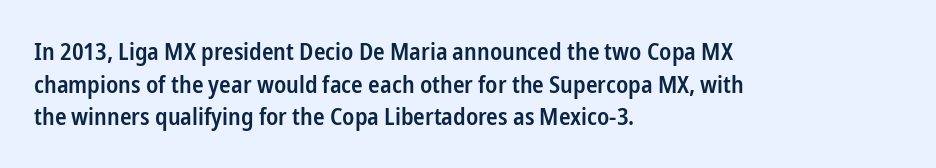
The image shows 24 px text type, upright; set left-aligned, normal line spacing (1.36x), normal letter spacing, not underlined.
